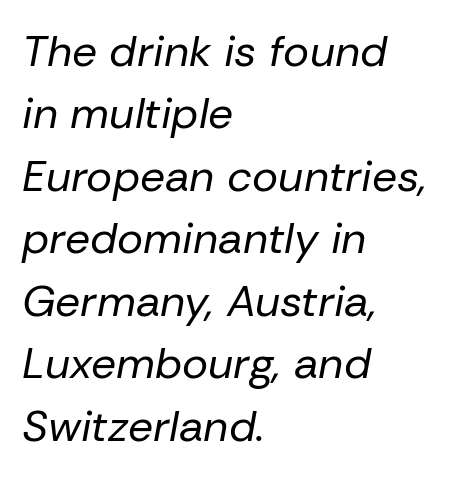
The image shows 44 px regular-weight type, italic (leaning right); set left-aligned, normal line spacing (1.42x), normal letter spacing, not underlined; low stroke contrast and a medium x-height.
